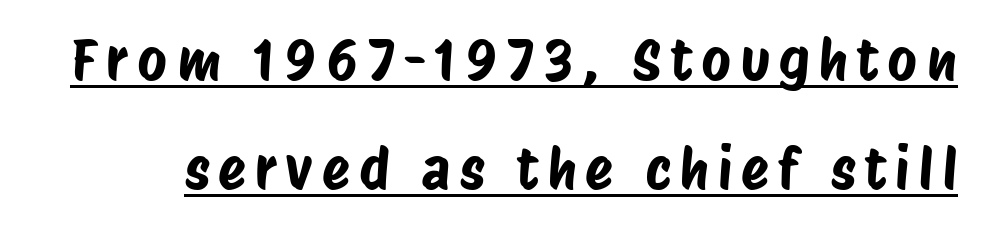
The image shows 57 px condensed sans-serif type; set loose line spacing (1.92x), underlined; low stroke contrast and a large x-height.
